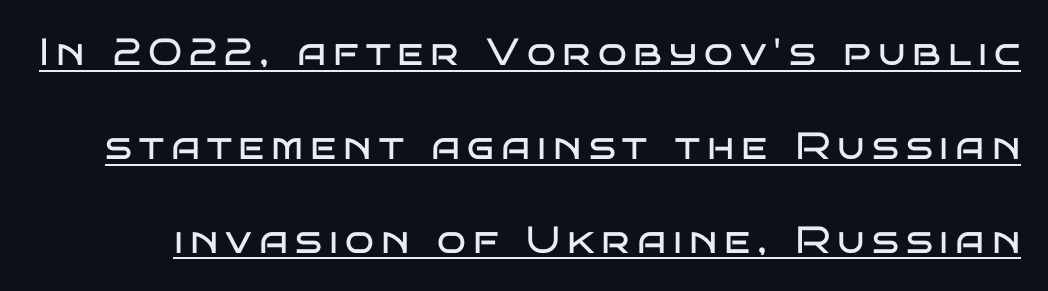
Bold? No — there's no thickening of the strokes. Quick note: not italic, upright. The type family on display is of the sans-serif kind. Character widths vary here, with narrow letters taking less room than wide ones. Quick note: underline on.
